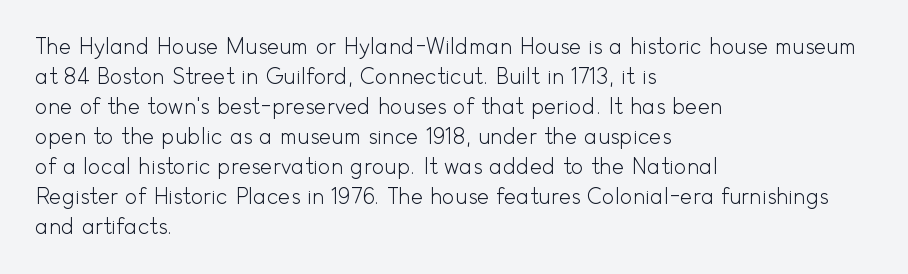
Q: Is the text bold? A: No.
Q: Is the text italic (slanted)? A: No, it is upright.
Q: Is the text underlined? A: No.
Q: How is the paragraph aligned? A: Left-aligned.
Q: Is the spacing between letters normal or unusually wide? A: Normal.
Q: Is the spacing between lines tight, normal or loose? A: Normal.
